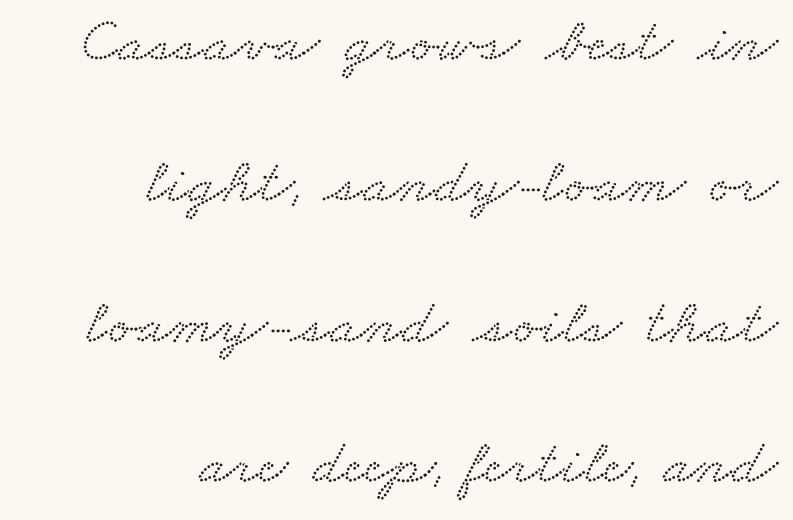
The image shows 64 px wide type; set right-aligned, loose line spacing (2.2x), normal letter spacing, not underlined; low stroke contrast and a small x-height.
